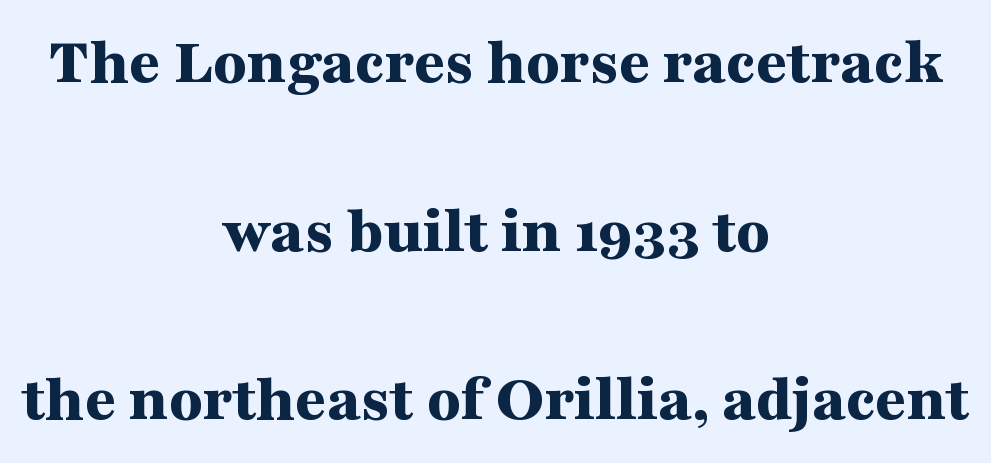
Q: Is the text bold? A: Yes.
Q: Is the text italic (slanted)? A: No, it is upright.
Q: Is the typeface a serif or a sans-serif typeface? A: Serif.
Q: Is the text underlined? A: No.
Q: How is the paragraph aligned? A: Centered.
Q: Is the spacing between letters normal or unusually wide? A: Normal.
Q: Is the spacing between lines tight, normal or loose? A: Loose.
Q: Width (condensed, normal, or wide)? A: Wide.
Q: Stroke contrast? A: Medium.
Q: x-height? A: Medium.
Q: Monospaced? A: No.
